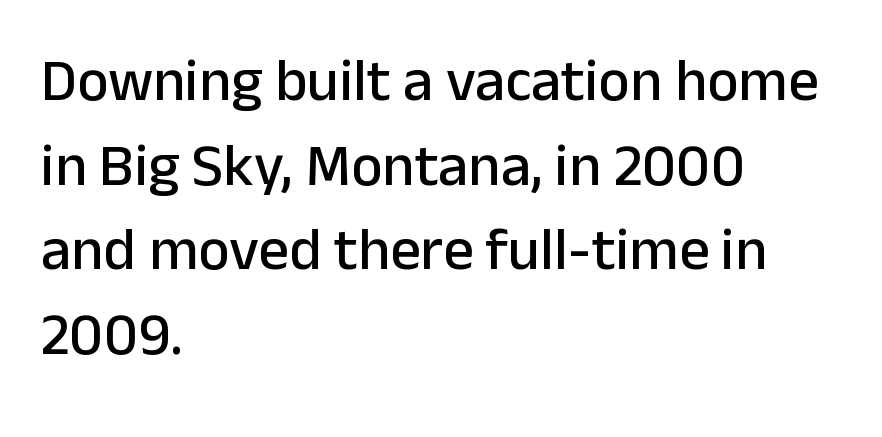
The image shows 60 px sans-serif type, upright; set left-aligned, normal line spacing (1.41x), normal letter spacing, not underlined; low stroke contrast and a medium x-height.
